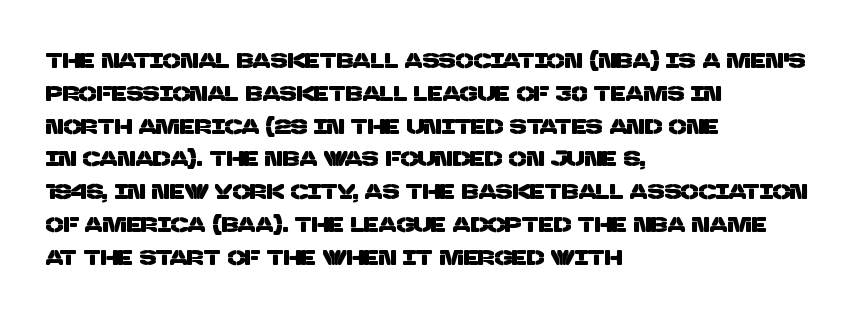
The image shows 21 px text type; set left-aligned, normal line spacing (1.56x), normal letter spacing, not underlined.
